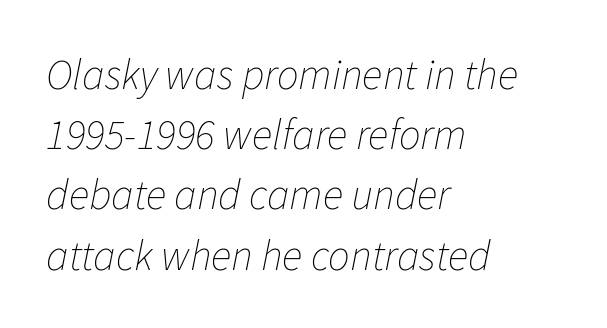
{"italic": "yes", "lean": "right", "slant_degrees": 11, "bold": "no", "weight": "thin", "width": "normal", "stroke_contrast": "low", "x_height": "medium", "monospaced": "no", "underline": "no", "align": "left", "line_spacing": "normal", "line_spacing_ratio": 1.4, "letter_spacing": "normal", "letter_spacing_em": 0.0, "glyph_px": 43}
